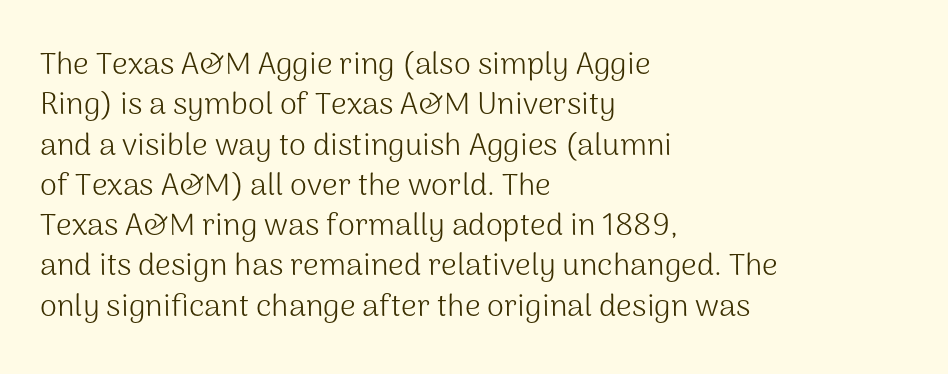
Q: Is the text bold? A: No.
Q: Is the text italic (slanted)? A: No, it is upright.
Q: Is the typeface a serif or a sans-serif typeface? A: Sans-serif.
Q: Is the text underlined? A: No.
Q: How is the paragraph aligned? A: Left-aligned.
Q: Is the spacing between letters normal or unusually wide? A: Normal.
Q: Is the spacing between lines tight, normal or loose? A: Normal.
Q: Width (condensed, normal, or wide)? A: Normal.
Q: Stroke contrast? A: Medium.
Q: x-height? A: Medium.
Q: Monospaced? A: No.
